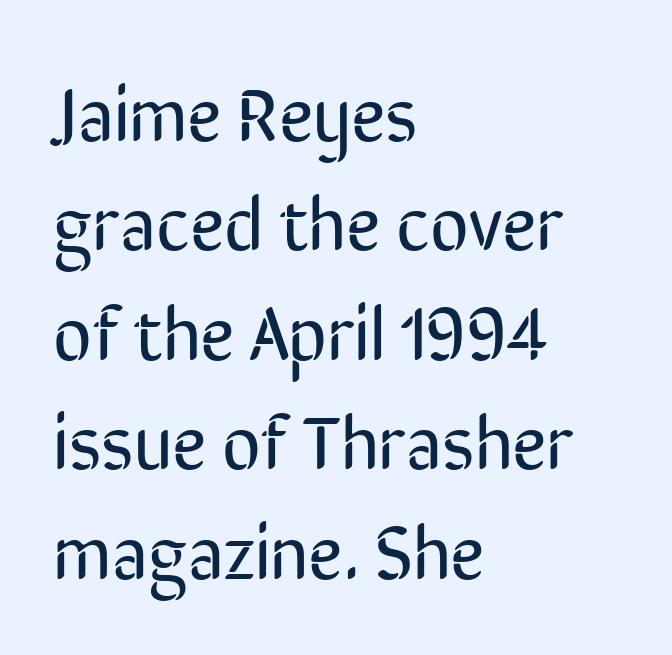
Q: Is the text bold? A: No.
Q: Is the text italic (slanted)? A: No, it is upright.
Q: Is the typeface a serif or a sans-serif typeface? A: Sans-serif.
Q: Is the text underlined? A: No.
Q: How is the paragraph aligned? A: Left-aligned.
Q: Is the spacing between letters normal or unusually wide? A: Normal.
Q: Is the spacing between lines tight, normal or loose? A: Normal.
Q: Width (condensed, normal, or wide)? A: Condensed.
Q: Stroke contrast? A: Low.
Q: x-height? A: Medium.
Q: Monospaced? A: No.
